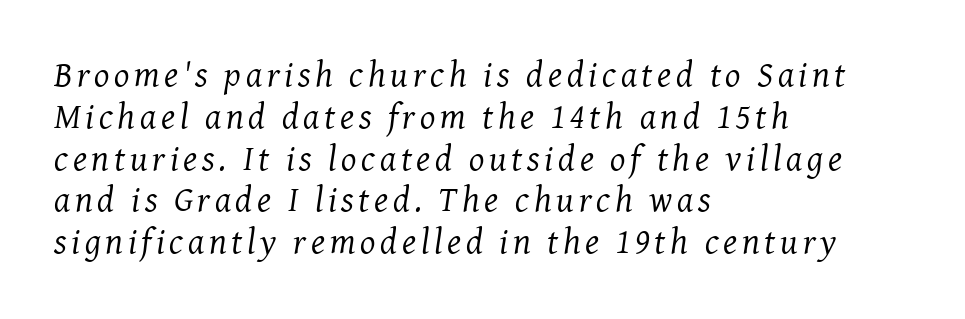
{"serif": "yes", "italic": "yes", "lean": "right", "slant_degrees": 8, "bold": "no", "weight": "regular", "width": "normal", "stroke_contrast": "medium", "x_height": "medium", "monospaced": "no", "underline": "no", "align": "left", "line_spacing_ratio": 1.16, "glyph_px": 36}
